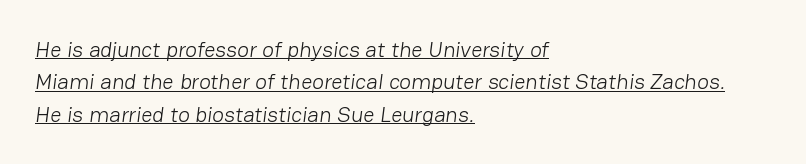
Q: Is the text bold? A: No.
Q: Is the text underlined? A: Yes.
Q: How is the paragraph aligned? A: Left-aligned.
Q: Is the spacing between letters normal or unusually wide? A: Normal.
Q: Is the spacing between lines tight, normal or loose? A: Normal.
